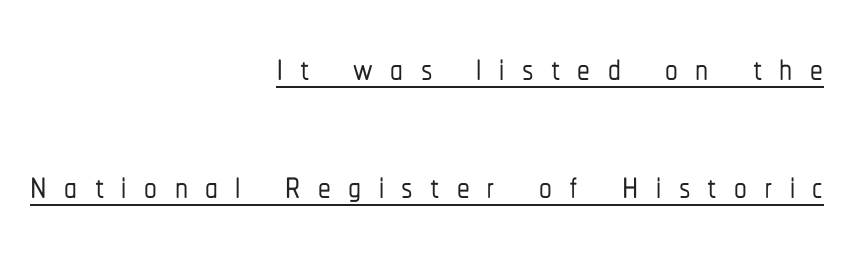
Is there an underline? Yes — a line sits under the letters. Widely set lines give the paragraph a tall, airy silhouette. Ordinary non-slanted type is in use. A student would call this right alignment; a typographer would say flush right, rag left.
